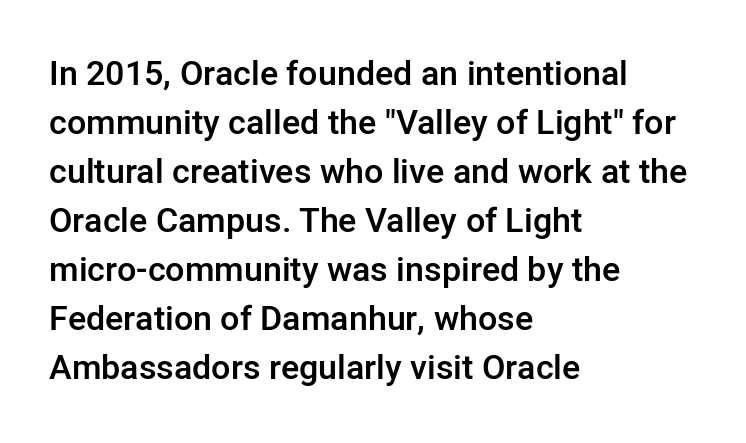
Q: Is the text bold? A: Semi-bold.
Q: Is the text italic (slanted)? A: No, it is upright.
Q: Is the typeface a serif or a sans-serif typeface? A: Sans-serif.
Q: Is the text underlined? A: No.
Q: How is the paragraph aligned? A: Left-aligned.
Q: Is the spacing between letters normal or unusually wide? A: Normal.
Q: Is the spacing between lines tight, normal or loose? A: Normal.
Q: Width (condensed, normal, or wide)? A: Normal.
Q: Stroke contrast? A: Low.
Q: x-height? A: Medium.
Q: Monospaced? A: No.
